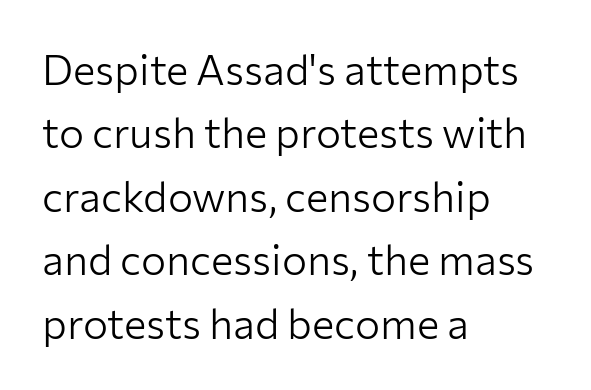
Think of a printed novel: that variable character pitch is what you see here. Is the letter spacing exaggerated? No — it looks like the ordinary default. The letters stand straight up with perfectly vertical stems. Vertical stems look standard width or narrower in stroke.
